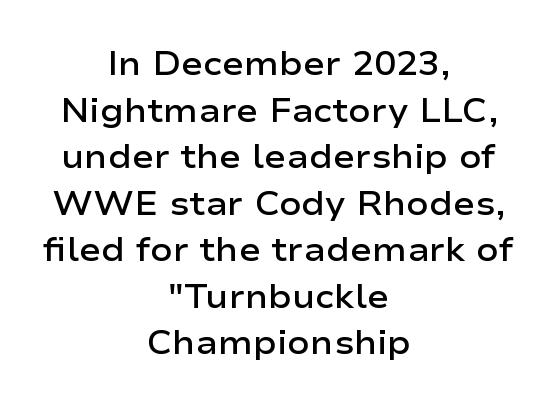
Q: Is the text bold? A: Semi-bold.
Q: Is the text italic (slanted)? A: No, it is upright.
Q: Is the typeface a serif or a sans-serif typeface? A: Sans-serif.
Q: Is the text underlined? A: No.
Q: How is the paragraph aligned? A: Centered.
Q: Is the spacing between letters normal or unusually wide? A: Normal.
Q: Is the spacing between lines tight, normal or loose? A: Normal.
Q: Width (condensed, normal, or wide)? A: Wide.
Q: Stroke contrast? A: Low.
Q: x-height? A: Medium.
Q: Monospaced? A: No.
